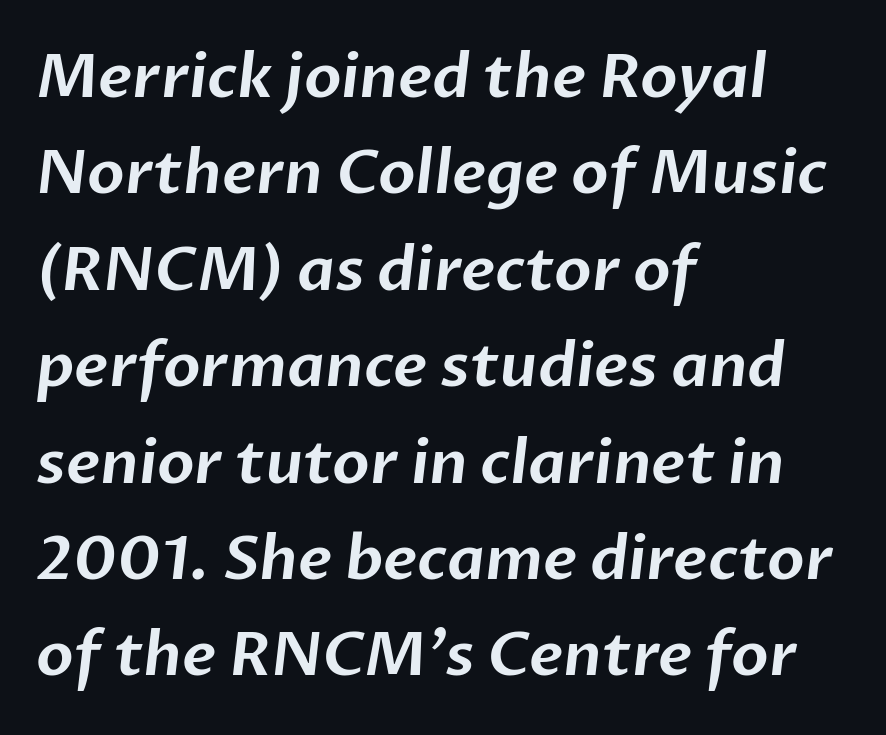
Q: Is the typeface a serif or a sans-serif typeface? A: Sans-serif.
Q: Is the text underlined? A: No.
Q: How is the paragraph aligned? A: Left-aligned.
Q: Is the spacing between letters normal or unusually wide? A: Normal.
Q: Is the spacing between lines tight, normal or loose? A: Normal.
Q: Width (condensed, normal, or wide)? A: Normal.
Q: Stroke contrast? A: Low.
Q: x-height? A: Medium.
Q: Monospaced? A: No.
